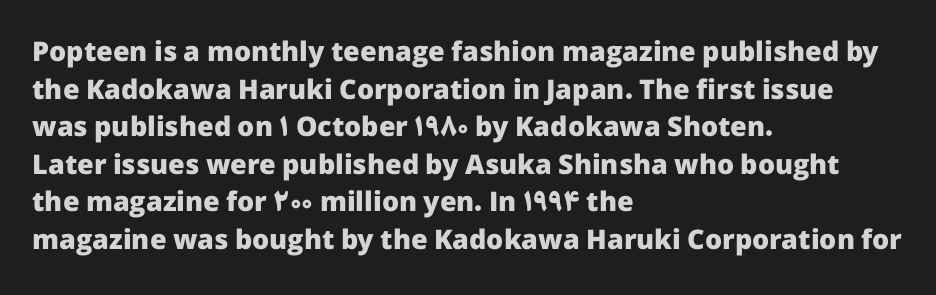
{"italic": "no", "bold": "yes", "underline": "no", "align": "left", "line_spacing": "normal", "line_spacing_ratio": 1.39, "letter_spacing": "normal", "letter_spacing_em": 0.0, "glyph_px": 27}
